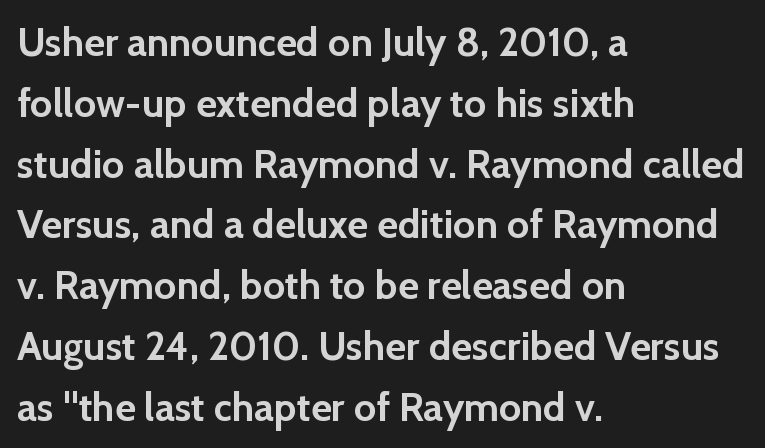
Q: Is the text bold? A: Yes.
Q: Is the text italic (slanted)? A: No, it is upright.
Q: Is the typeface a serif or a sans-serif typeface? A: Sans-serif.
Q: Is the text underlined? A: No.
Q: How is the paragraph aligned? A: Left-aligned.
Q: Is the spacing between letters normal or unusually wide? A: Normal.
Q: Is the spacing between lines tight, normal or loose? A: Normal.
Q: Width (condensed, normal, or wide)? A: Normal.
Q: x-height? A: Medium.
Q: Monospaced? A: No.
